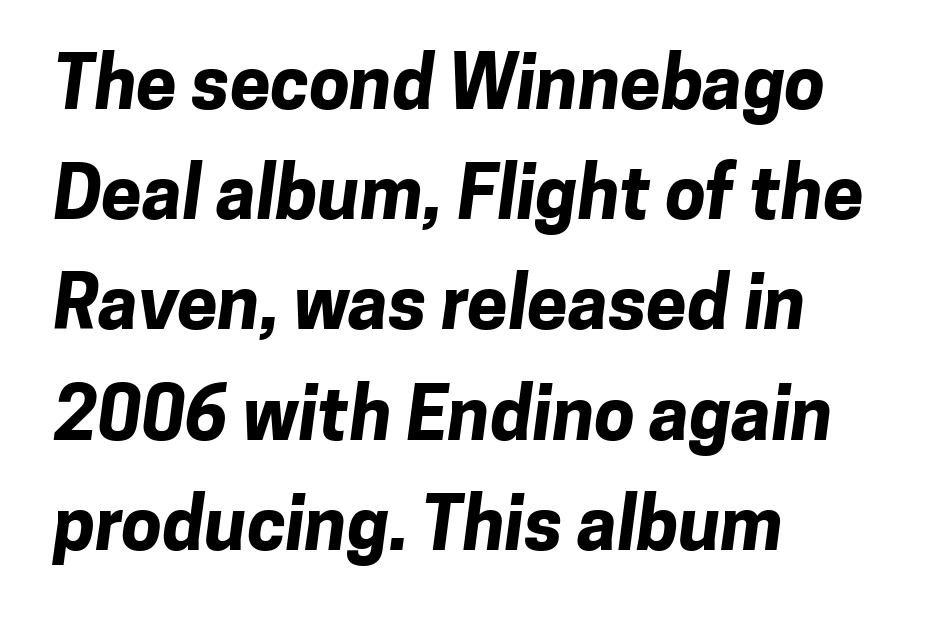
{"serif": "no", "bold": "yes", "weight": "bold", "width": "normal", "stroke_contrast": "low", "x_height": "medium", "monospaced": "no", "underline": "no", "align": "left", "line_spacing": "normal", "line_spacing_ratio": 1.51, "letter_spacing": "normal", "letter_spacing_em": 0.0, "glyph_px": 73}
